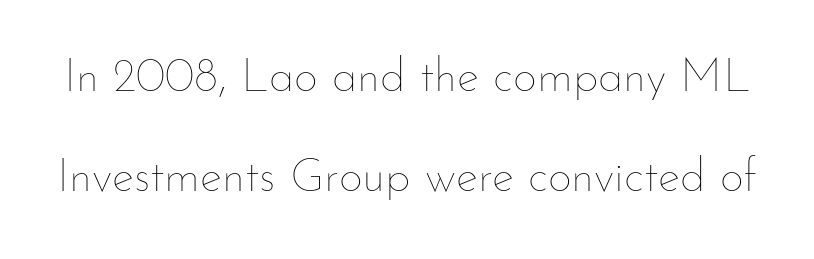
{"italic": "no", "bold": "no", "weight": "thin", "width": "normal", "stroke_contrast": "low", "x_height": "small", "monospaced": "no", "underline": "no", "line_spacing": "loose", "line_spacing_ratio": 2.13, "letter_spacing": "normal", "letter_spacing_em": 0.0, "glyph_px": 47}
